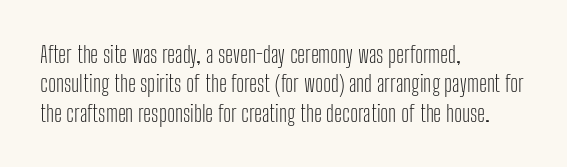
{"italic": "no", "bold": "no", "underline": "no", "align": "left", "line_spacing": "normal", "line_spacing_ratio": 1.28, "letter_spacing": "normal", "letter_spacing_em": 0.0, "glyph_px": 23}
